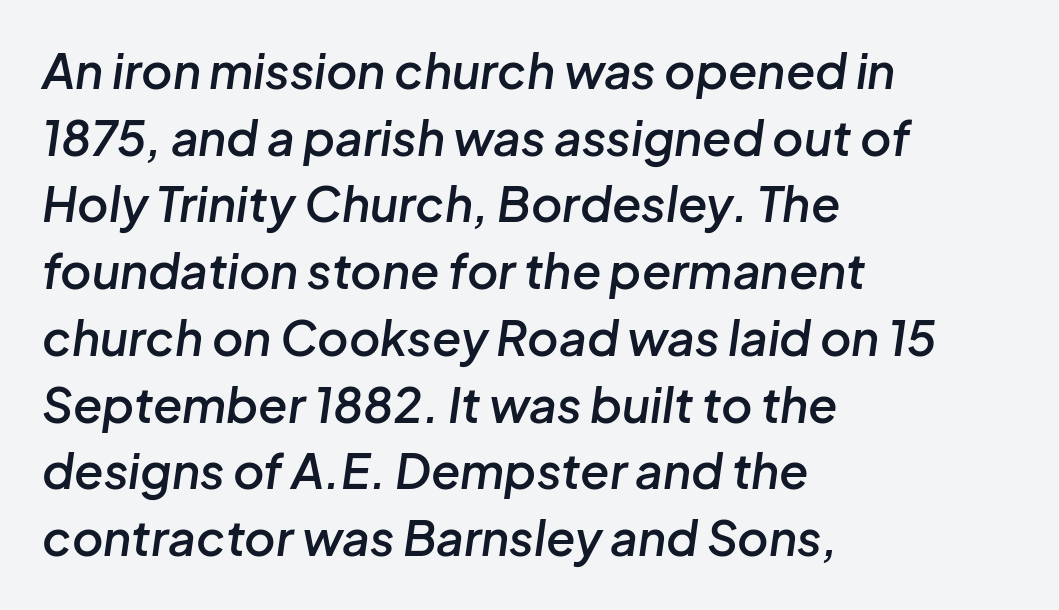
Q: Is the text bold? A: Semi-bold.
Q: Is the text italic (slanted)? A: Yes, it leans right by about 8 degrees.
Q: Is the text underlined? A: No.
Q: How is the paragraph aligned? A: Left-aligned.
Q: Is the spacing between letters normal or unusually wide? A: Normal.
Q: Is the spacing between lines tight, normal or loose? A: Normal.
Q: Width (condensed, normal, or wide)? A: Normal.
Q: Stroke contrast? A: Low.
Q: x-height? A: Medium.
Q: Monospaced? A: No.
